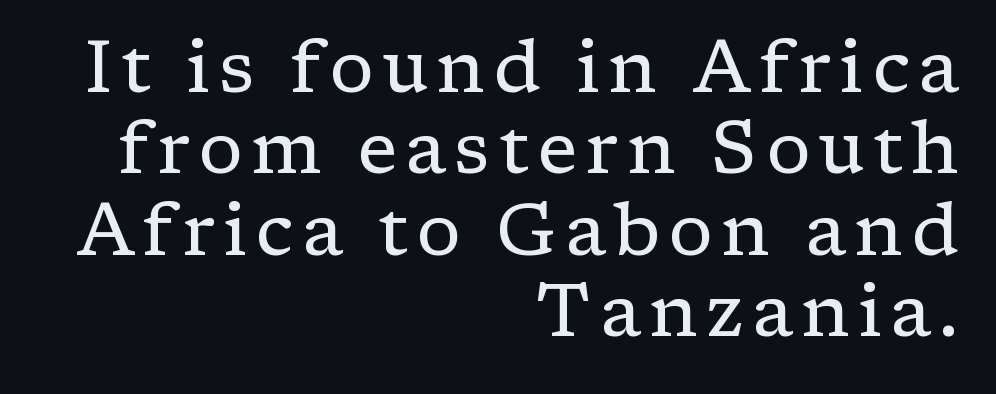
This reads as an unemphasized weight, regular at the heaviest. The passage shown stacks its lines with hardly any gap. This is the regular roman posture of the typeface. The string is rendered with underlining switched off. All the whitespace from short lines collects on the left. The letters advance in unequal steps, a hallmark of proportional type.
